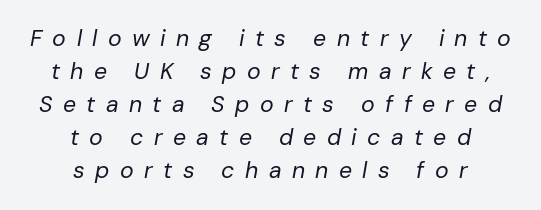
The image shows 23 px text type, italic (leaning right); set centered, normal line spacing (1.44x), unusually wide letter spacing (+0.45 em), not underlined.
